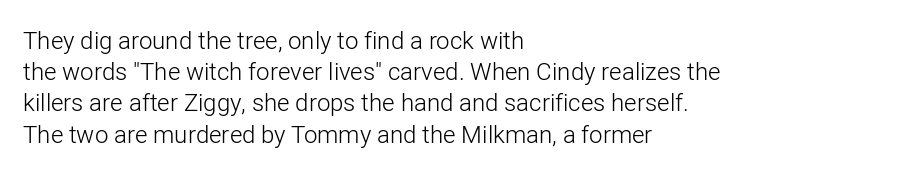
The image shows 24 px text type, upright; set left-aligned, normal line spacing (1.3x), normal letter spacing, not underlined.
